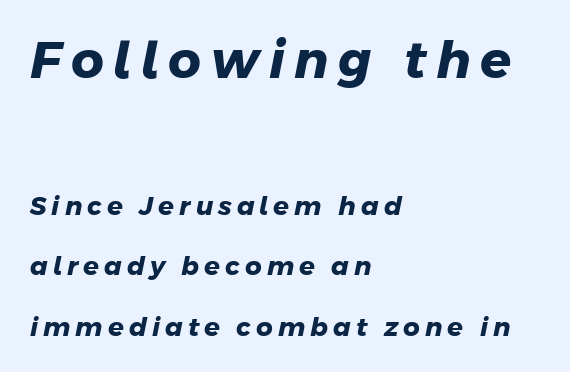
I'd call this a sans setting — the letters go barefoot. Chunky letters — that's bold for sure. The foot of each line stays bare and open. Left-aligned paragraph, ragged on the right. Line spacing here is loose.
